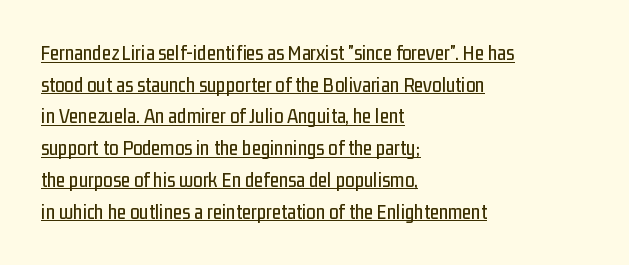
The image shows 21 px text type, upright; set left-aligned, normal line spacing (1.51x), normal letter spacing, underlined.
